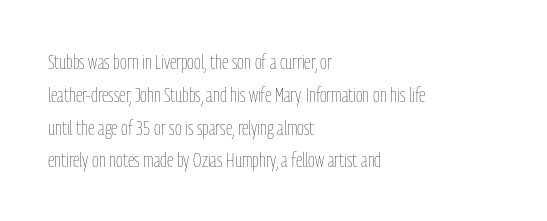
{"italic": "no", "bold": "no", "underline": "no", "align": "left", "line_spacing": "normal", "line_spacing_ratio": 1.56, "letter_spacing": "normal", "letter_spacing_em": 0.0, "glyph_px": 21}
